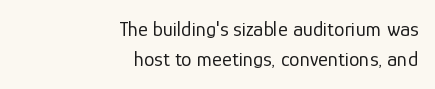
The lines in this sample share a right terminus and differ only in where they begin. A typesetter would call this leading conventional body-copy spacing. A typesetter would call this zero additional tracking. The strokes are not fattened; the text isn't bold. The letters stand straight up with perfectly vertical stems.
